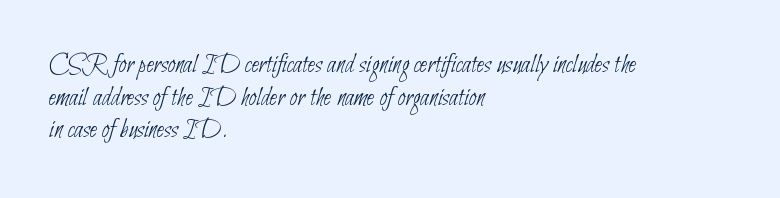
{"bold": "no", "underline": "no", "align": "left", "line_spacing_ratio": 1.21, "letter_spacing": "normal", "letter_spacing_em": 0.0, "glyph_px": 27}
